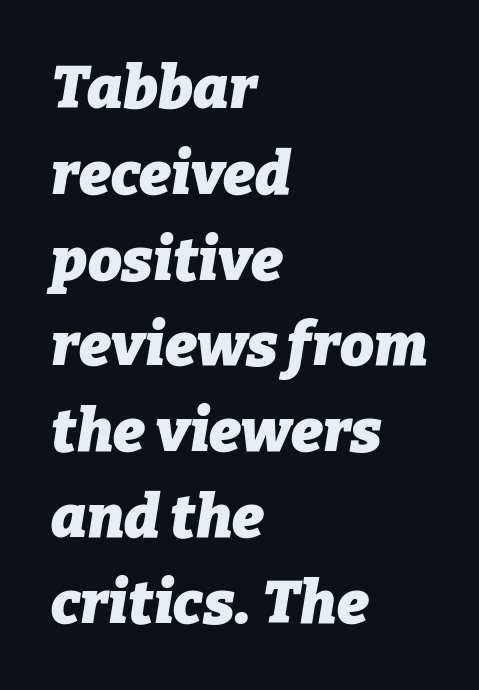
{"italic": "yes", "lean": "right", "slant_degrees": 9, "bold": "yes", "weight": "heavy", "width": "normal", "stroke_contrast": "low", "x_height": "medium", "monospaced": "no", "underline": "no", "align": "left", "line_spacing": "normal", "line_spacing_ratio": 1.43, "letter_spacing": "normal", "letter_spacing_em": 0.0, "glyph_px": 60}
